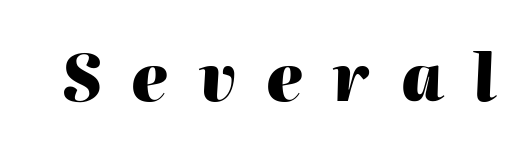
{"italic": "yes", "lean": "right", "slant_degrees": 2, "bold": "yes", "weight": "heavy", "width": "normal", "stroke_contrast": "high", "x_height": "medium", "monospaced": "no", "underline": "no", "letter_spacing": "wide", "letter_spacing_em": 0.47, "glyph_px": 64}
